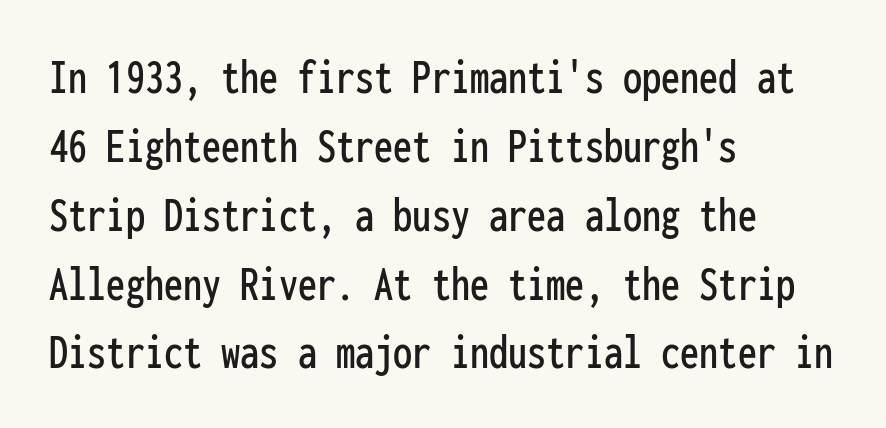
{"serif": "no", "italic": "no", "width": "condensed", "stroke_contrast": "low", "x_height": "medium", "monospaced": "yes", "underline": "no", "align": "left", "line_spacing": "normal", "line_spacing_ratio": 1.35, "letter_spacing": "normal", "letter_spacing_em": 0.0, "glyph_px": 51}
